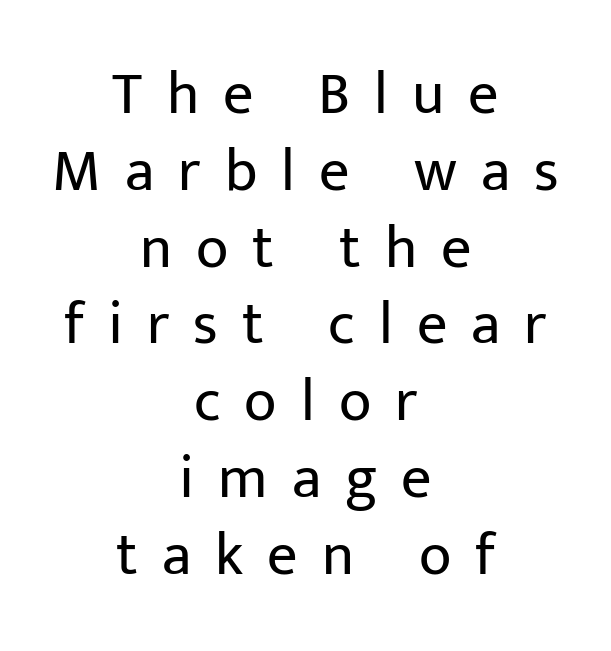
Q: Is the text bold? A: No.
Q: Is the text italic (slanted)? A: No, it is upright.
Q: Is the typeface a serif or a sans-serif typeface? A: Sans-serif.
Q: Is the text underlined? A: No.
Q: How is the paragraph aligned? A: Centered.
Q: Is the spacing between letters normal or unusually wide? A: Unusually wide.
Q: Is the spacing between lines tight, normal or loose? A: Normal.
Q: Width (condensed, normal, or wide)? A: Normal.
Q: Stroke contrast? A: Low.
Q: x-height? A: Medium.
Q: Monospaced? A: No.
